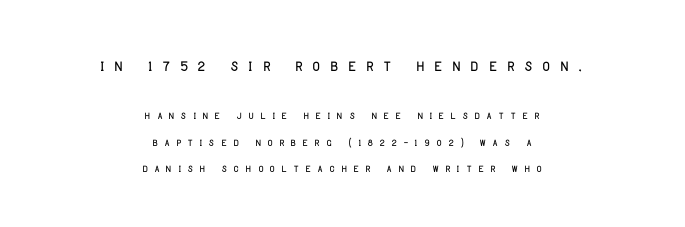
The image shows 21 px text type, upright; set centered, line spacing 1.89x, unusually wide letter spacing (+0.47 em), not underlined; the first (top) block is 1.5x larger.
